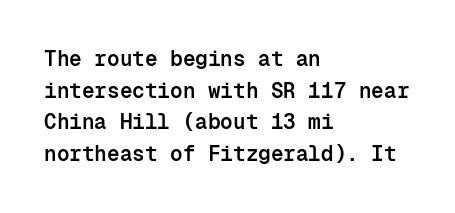
Q: Is the text bold? A: Semi-bold.
Q: Is the text italic (slanted)? A: No, it is upright.
Q: Is the text underlined? A: No.
Q: How is the paragraph aligned? A: Left-aligned.
Q: Is the spacing between letters normal or unusually wide? A: Normal.
Q: Is the spacing between lines tight, normal or loose? A: Normal.
